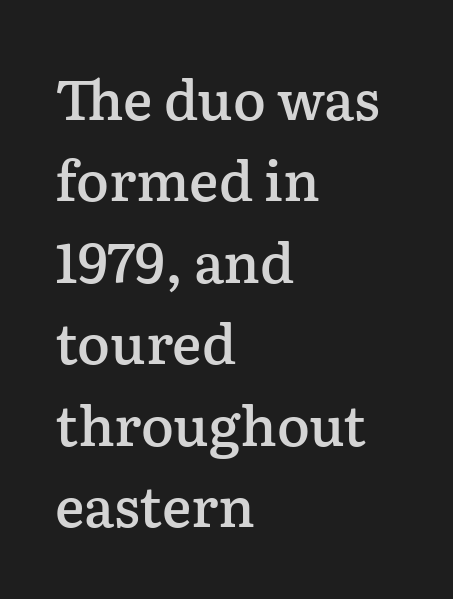
Is there any slant? The stems are plumb. Baseline-to-baseline distance is the conventional proportion of letter height. These lines stack with their left ends in a neat column. A bit beefed up — I'd call it semibold rather than bold. Has an underline been added? It has not.
